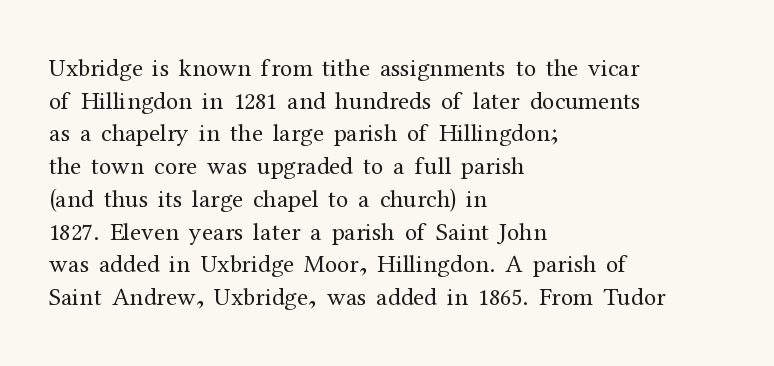
What's the leading like? Ordinary, nothing unusual. The passage shown has conventional tracking throughout. The typography opts for an upright posture over an oblique one. The passage is arranged the way most books set body copy — flush left.
